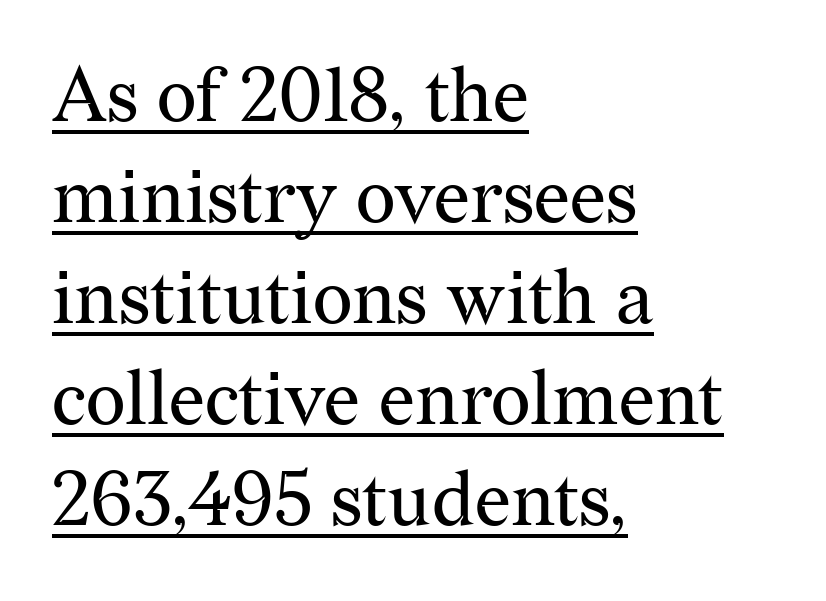
The image shows 76 px regular-weight serif type, upright; set left-aligned, normal line spacing (1.33x), normal letter spacing, underlined; medium stroke contrast and a medium x-height.
